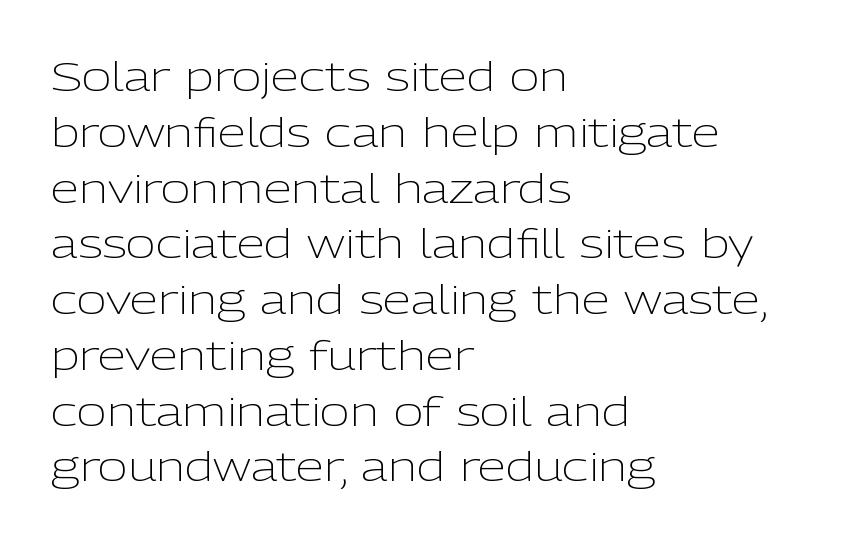
The image shows 41 px light sans-serif type, upright; set left-aligned, normal line spacing (1.36x), normal letter spacing, not underlined; low stroke contrast and a medium x-height.
